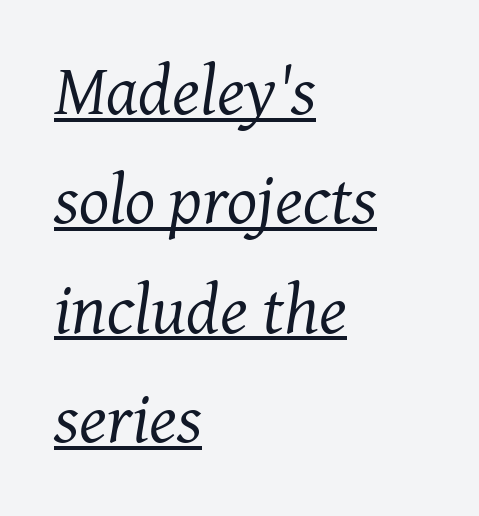
{"serif": "yes", "italic": "yes", "lean": "right", "slant_degrees": 7, "bold": "no", "weight": "regular", "width": "normal", "stroke_contrast": "medium", "x_height": "medium", "monospaced": "no", "underline": "yes", "align": "left", "line_spacing": "normal", "line_spacing_ratio": 1.54, "letter_spacing": "normal", "letter_spacing_em": 0.0, "glyph_px": 71}
